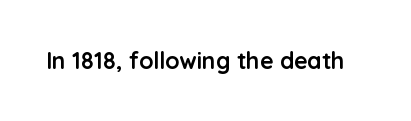
{"italic": "no", "bold": "yes", "underline": "no", "letter_spacing": "normal", "letter_spacing_em": 0.0, "glyph_px": 23}
